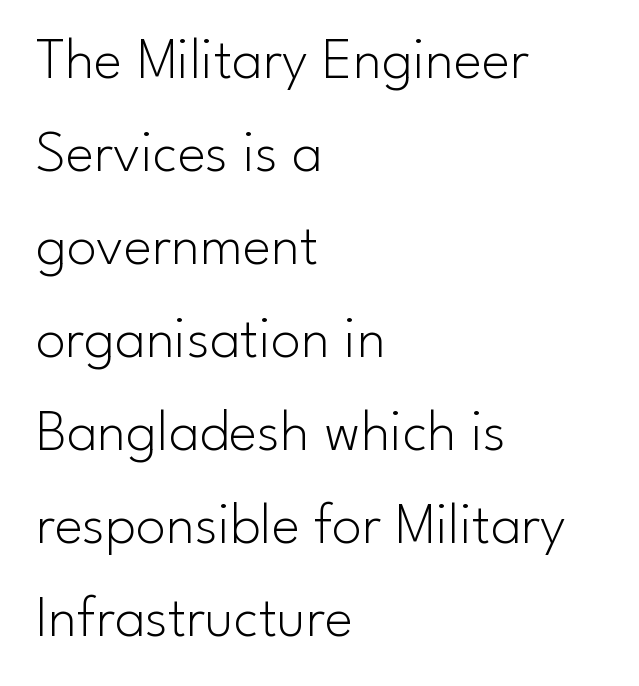
The face used here is proportionally spaced, like ordinary book or web type. No extra tracking has been applied to these lines. Decoration check: the copy has no underline. Vertical spacing — default.
